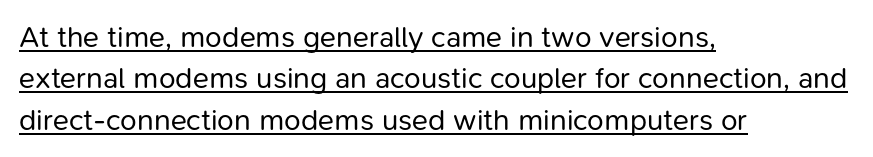
A baseline rule has been typeset under these characters. Weight: regular or lighter. Tall strokes in this sample are plumb rather than angled. The rendering keeps characters at their native spacing.
